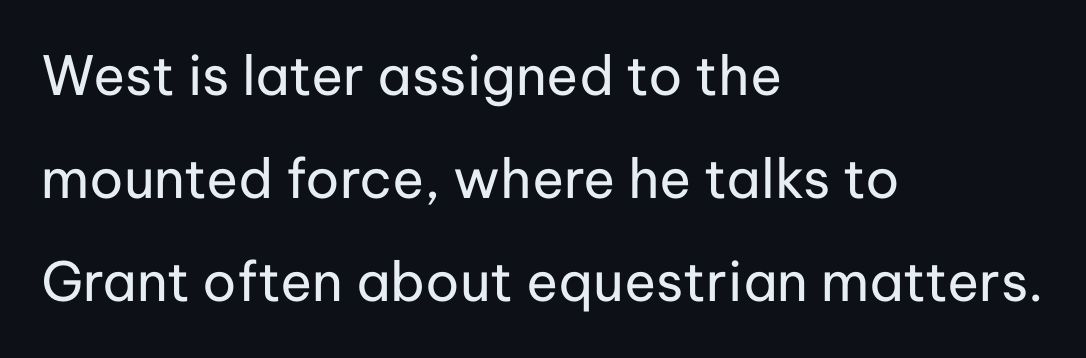
Q: Is the text bold? A: No.
Q: Is the text italic (slanted)? A: No, it is upright.
Q: Is the typeface a serif or a sans-serif typeface? A: Sans-serif.
Q: Is the text underlined? A: No.
Q: How is the paragraph aligned? A: Left-aligned.
Q: Is the spacing between letters normal or unusually wide? A: Normal.
Q: Is the spacing between lines tight, normal or loose? A: Loose.
Q: Width (condensed, normal, or wide)? A: Normal.
Q: Stroke contrast? A: Low.
Q: x-height? A: Medium.
Q: Monospaced? A: No.
